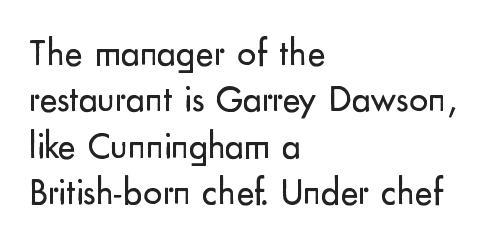
The image shows 38 px regular-weight sans-serif type, upright; set left-aligned, line spacing 1.22x, normal letter spacing, not underlined; low stroke contrast and a small x-height.
